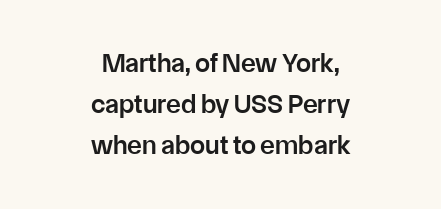
{"italic": "no", "bold": "semi", "underline": "no", "align": "center", "line_spacing": "normal", "line_spacing_ratio": 1.52, "letter_spacing": "normal", "letter_spacing_em": 0.0, "glyph_px": 27}
